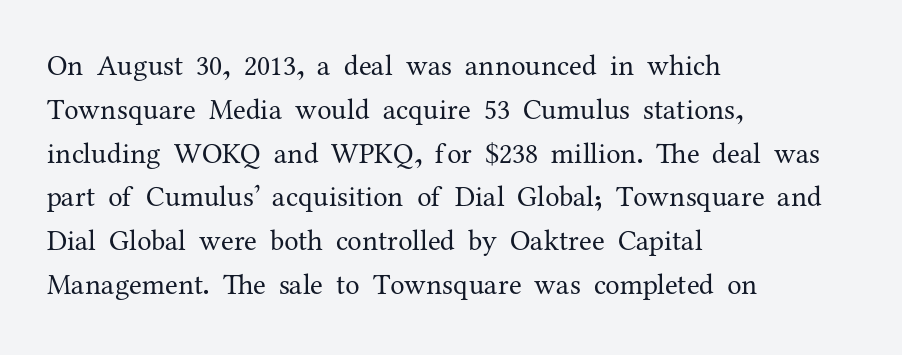
{"serif": "yes", "italic": "no", "bold": "no", "weight": "regular", "width": "normal", "stroke_contrast": "medium", "x_height": "medium", "monospaced": "no", "underline": "no", "align": "left", "line_spacing": "normal", "line_spacing_ratio": 1.51, "letter_spacing": "normal", "letter_spacing_em": 0.0, "glyph_px": 29}
